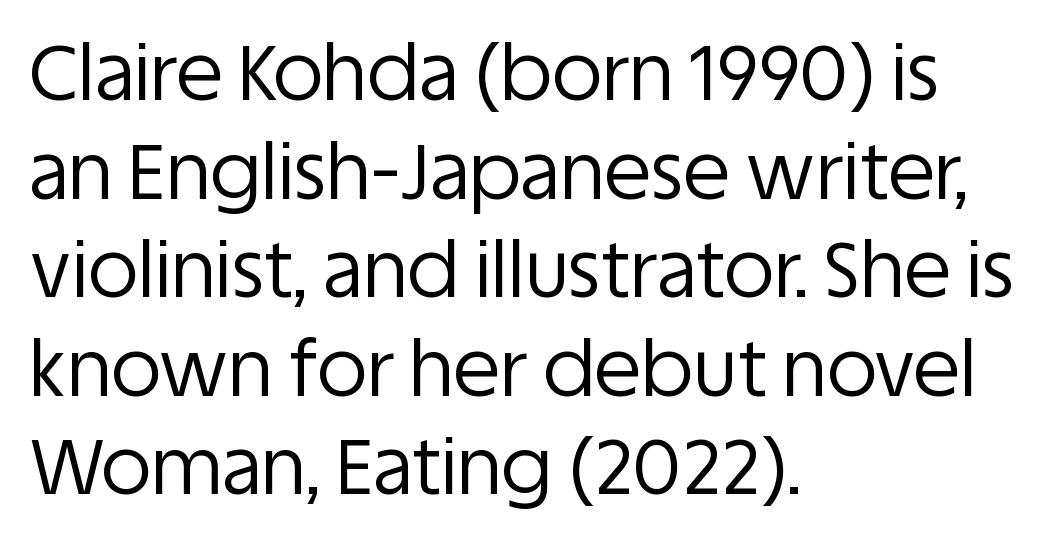
Q: Is the text bold? A: No.
Q: Is the text italic (slanted)? A: No, it is upright.
Q: Is the typeface a serif or a sans-serif typeface? A: Sans-serif.
Q: Is the text underlined? A: No.
Q: How is the paragraph aligned? A: Left-aligned.
Q: Is the spacing between letters normal or unusually wide? A: Normal.
Q: Is the spacing between lines tight, normal or loose? A: Normal.
Q: Width (condensed, normal, or wide)? A: Normal.
Q: Stroke contrast? A: Low.
Q: x-height? A: Large.
Q: Monospaced? A: No.
